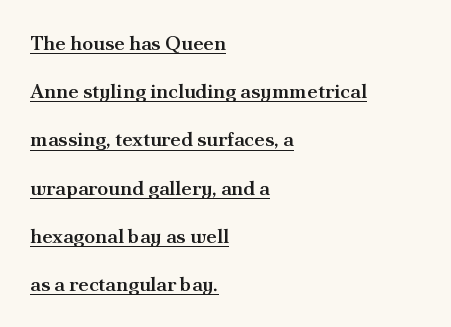
A somewhat darkened texture: the type is semibold rather than bold. This sample is left-justified, so line endings fall wherever the words run out. Designer's note — italics off, roman on. The letterforms sit shoulder to shoulder at normal distance. Compared with undecorated copy, this sample adds a rule below the words. These lines stand farther apart than default settings would place them.
